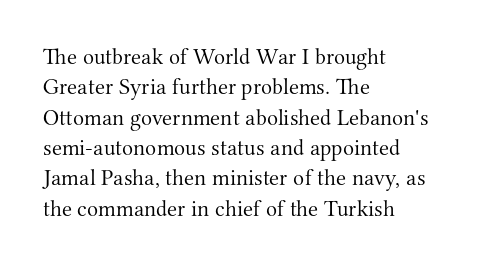
{"italic": "no", "bold": "no", "underline": "no", "align": "left", "line_spacing": "normal", "line_spacing_ratio": 1.32, "letter_spacing": "normal", "letter_spacing_em": 0.0, "glyph_px": 23}
